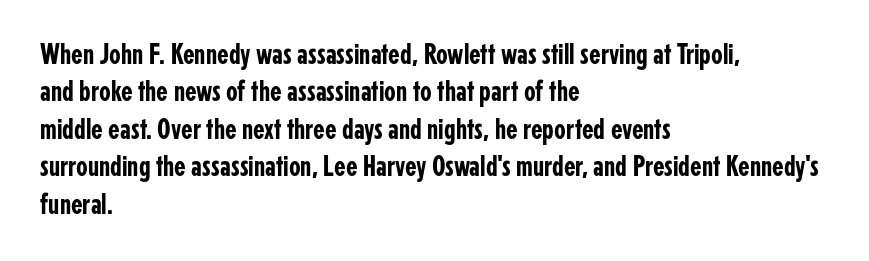
The image shows 30 px condensed sans-serif type, upright; set left-aligned, normal line spacing (1.25x), normal letter spacing, not underlined; low stroke contrast and a medium x-height.
